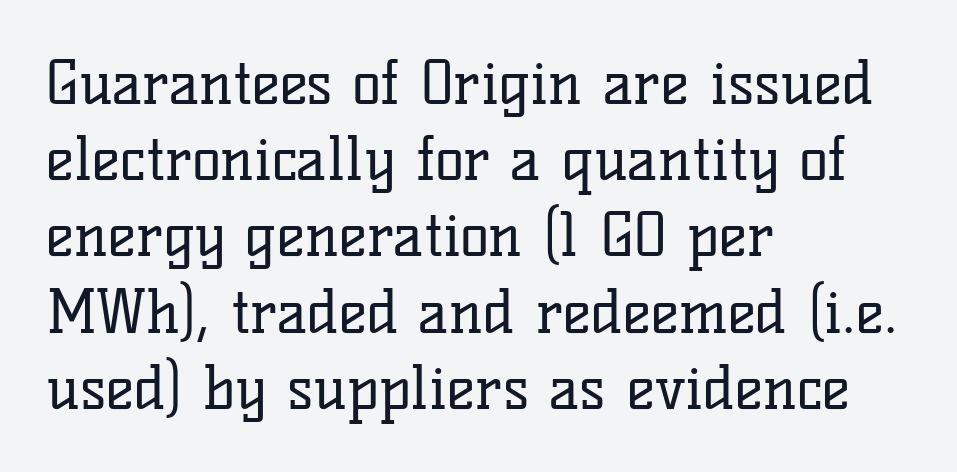
This sample is left-justified, so line endings fall wherever the words run out. Has an underline been added? It has not. Interline gaps are of average width in this sample. Do the letters lean? They stand straight. The letters advance in unequal steps, a hallmark of proportional type.
